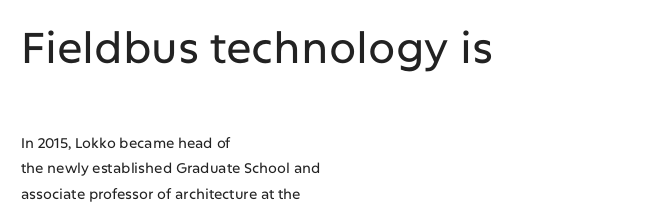
Q: Is the text italic (slanted)? A: No, it is upright.
Q: Is the typeface a serif or a sans-serif typeface? A: Sans-serif.
Q: Is the text underlined? A: No.
Q: How is the paragraph aligned? A: Left-aligned.
Q: Is the spacing between letters normal or unusually wide? A: Normal.
Q: Which block of text is set in a larger size, the first (top) or the second (bottom)? A: The first (top) one.
Q: Width (condensed, normal, or wide)? A: Normal.
Q: Stroke contrast? A: Low.
Q: x-height? A: Medium.
Q: Monospaced? A: No.
